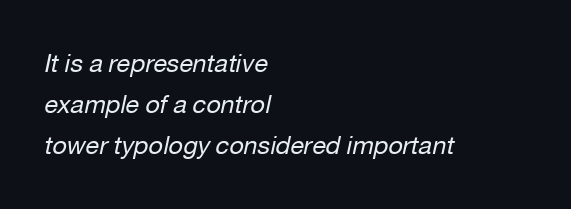
{"italic": "yes", "lean": "right", "slant_degrees": 12, "bold": "no", "underline": "no", "align": "left", "line_spacing": "normal", "line_spacing_ratio": 1.64, "letter_spacing": "normal", "letter_spacing_em": 0.0, "glyph_px": 25}
